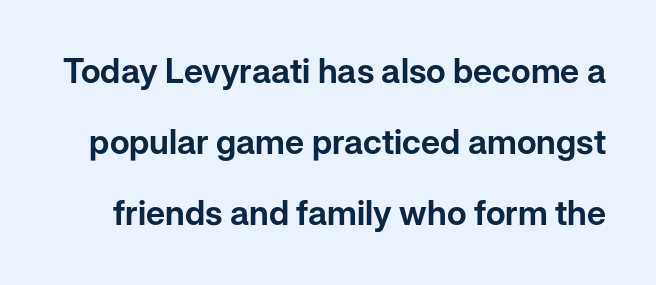
Q: Is the text italic (slanted)? A: No, it is upright.
Q: Is the typeface a serif or a sans-serif typeface? A: Sans-serif.
Q: Is the text underlined? A: No.
Q: Is the spacing between letters normal or unusually wide? A: Normal.
Q: Is the spacing between lines tight, normal or loose? A: Loose.
Q: Width (condensed, normal, or wide)? A: Normal.
Q: Stroke contrast? A: Low.
Q: x-height? A: Medium.
Q: Monospaced? A: No.
